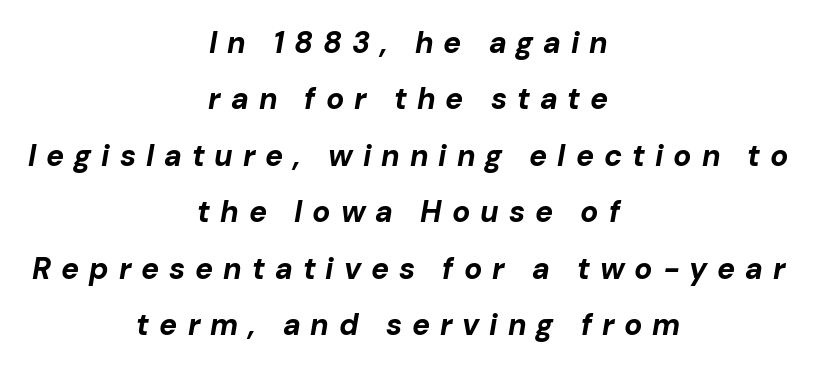
The text block is weighted toward neither margin, spreading evenly from the middle. Think of a printed novel: that variable character pitch is what you see here. Italic: yes, the glyphs are oblique. The face used here is rendered with a markedly widened letterfit.
